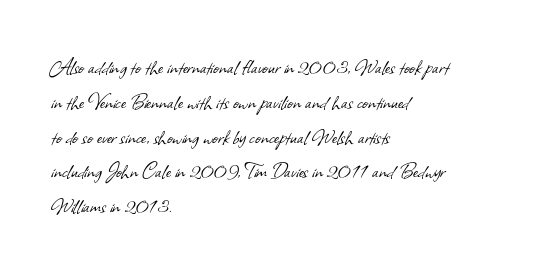
Q: Is the text bold? A: No.
Q: Is the text underlined? A: No.
Q: How is the paragraph aligned? A: Left-aligned.
Q: Is the spacing between letters normal or unusually wide? A: Normal.
Q: Is the spacing between lines tight, normal or loose? A: Normal.
